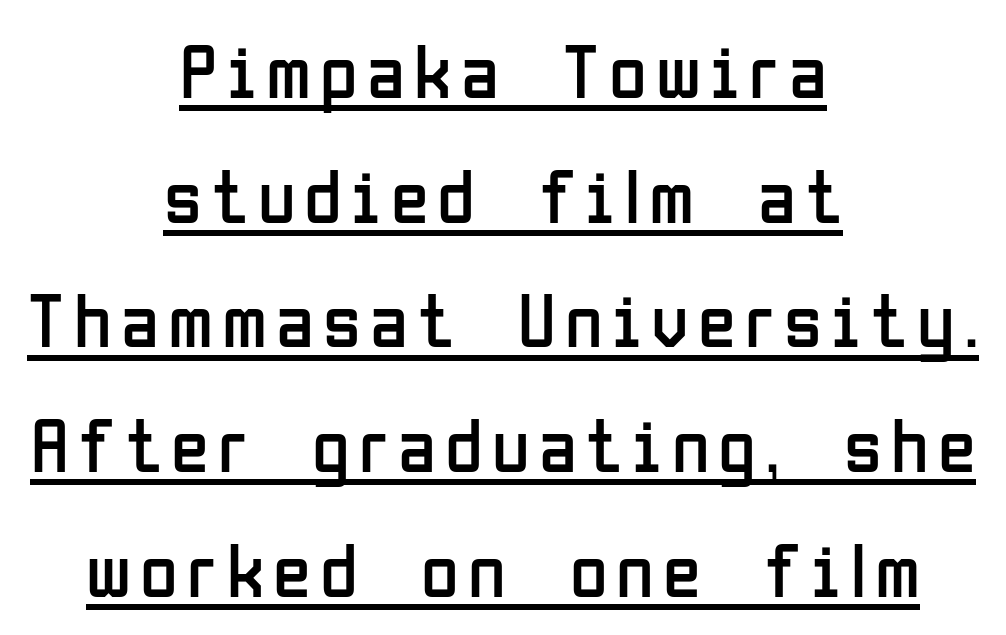
Q: Is the text bold? A: No.
Q: Is the text italic (slanted)? A: No, it is upright.
Q: Is the typeface a serif or a sans-serif typeface? A: Sans-serif.
Q: Is the text underlined? A: Yes.
Q: How is the paragraph aligned? A: Centered.
Q: Is the spacing between lines tight, normal or loose? A: Normal.
Q: Width (condensed, normal, or wide)? A: Condensed.
Q: Stroke contrast? A: Low.
Q: x-height? A: Medium.
Q: Monospaced? A: No.
